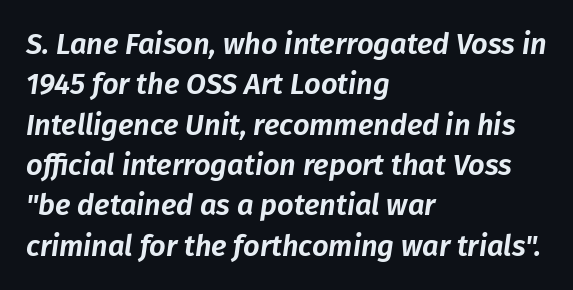
Q: Is the text italic (slanted)? A: Yes, it leans right by about 8 degrees.
Q: Is the text underlined? A: No.
Q: How is the paragraph aligned? A: Left-aligned.
Q: Is the spacing between letters normal or unusually wide? A: Normal.
Q: Is the spacing between lines tight, normal or loose? A: Normal.
Q: Width (condensed, normal, or wide)? A: Normal.
Q: Stroke contrast? A: Low.
Q: x-height? A: Medium.
Q: Monospaced? A: No.
